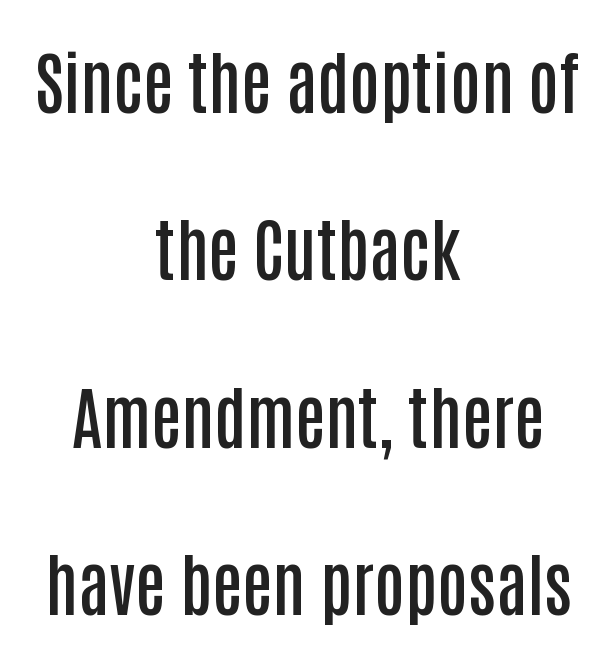
Layout note: lines centered. The specimen omits any rule beneath the text block's lines. Serif or sans? Sans — the stroke terminals are bare. Here the designer chose a conventional face with non-uniform glyph widths. The letters stand upright; this is a roman face. Tracking value appears to be zero — textbook default spacing.
